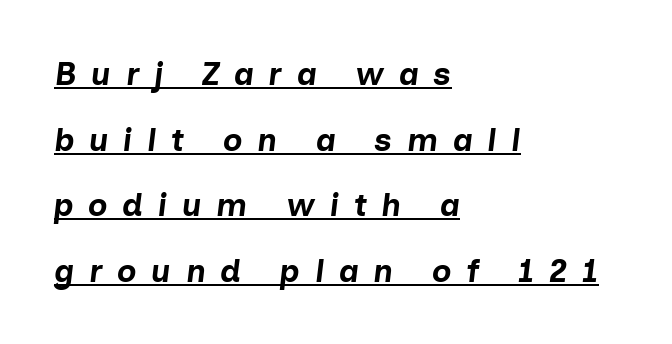
{"italic": "yes", "lean": "right", "slant_degrees": 7, "bold": "yes", "weight": "bold", "width": "normal", "stroke_contrast": "low", "x_height": "medium", "monospaced": "no", "underline": "yes", "align": "left", "line_spacing": "loose", "line_spacing_ratio": 2.05, "letter_spacing": "wide", "letter_spacing_em": 0.46, "glyph_px": 32}
